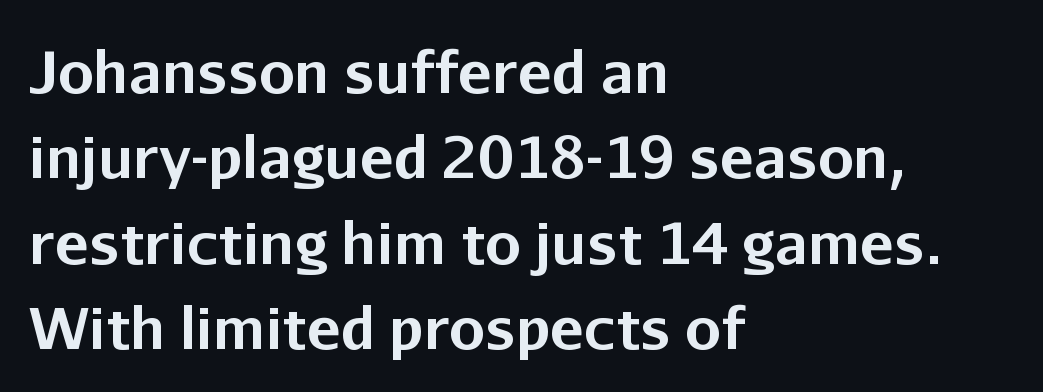
The image shows 57 px bold sans-serif type, upright; set left-aligned, normal line spacing (1.5x), normal letter spacing, not underlined; low stroke contrast and a medium x-height.
